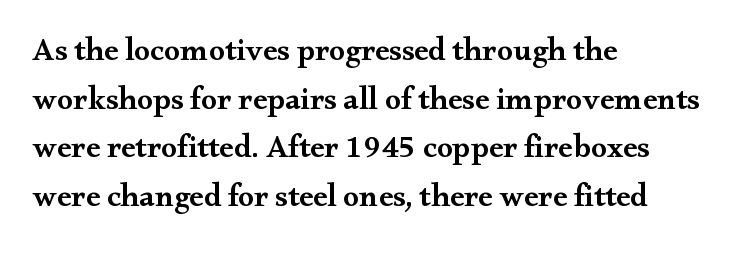
{"serif": "yes", "italic": "no", "bold": "semi", "weight": "semibold", "width": "wide", "stroke_contrast": "medium", "x_height": "small", "monospaced": "no", "underline": "no", "align": "left", "line_spacing": "normal", "line_spacing_ratio": 1.52, "letter_spacing": "normal", "letter_spacing_em": 0.0, "glyph_px": 32}
